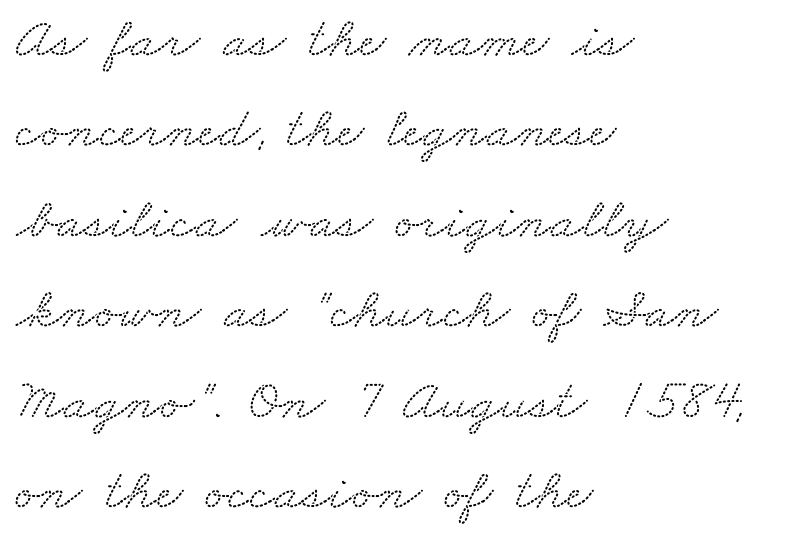
The rendering uses natural spacing where letterforms have individual widths. The passage shown stacks its lines at a standard gap. A typesetter would label this face a serif. This rendering features lettering with no underline.
